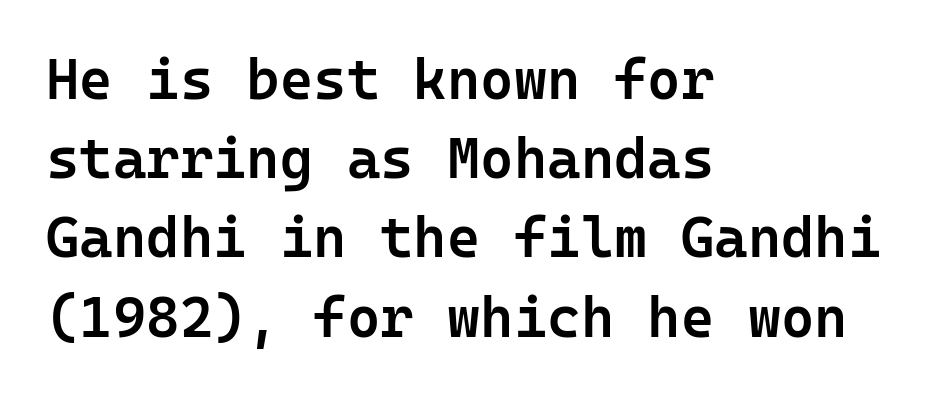
{"serif": "no", "italic": "no", "bold": "semi", "weight": "semibold", "width": "normal", "stroke_contrast": "low", "x_height": "medium", "underline": "no", "align": "left", "line_spacing": "normal", "line_spacing_ratio": 1.39, "letter_spacing": "normal", "letter_spacing_em": 0.0, "glyph_px": 57}
